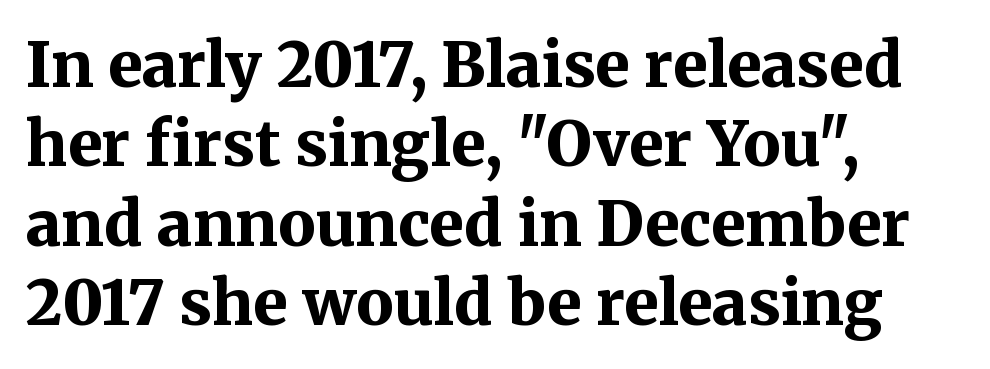
Q: Is the text bold? A: Yes.
Q: Is the text italic (slanted)? A: No, it is upright.
Q: Is the typeface a serif or a sans-serif typeface? A: Serif.
Q: Is the text underlined? A: No.
Q: How is the paragraph aligned? A: Left-aligned.
Q: Is the spacing between letters normal or unusually wide? A: Normal.
Q: Is the spacing between lines tight, normal or loose? A: Normal.
Q: Width (condensed, normal, or wide)? A: Normal.
Q: Stroke contrast? A: Medium.
Q: x-height? A: Medium.
Q: Monospaced? A: No.
